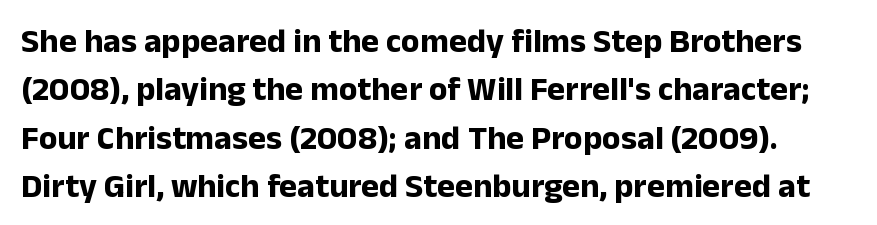
{"serif": "no", "italic": "no", "bold": "yes", "weight": "bold", "width": "normal", "stroke_contrast": "low", "x_height": "medium", "monospaced": "no", "underline": "no", "line_spacing": "normal", "line_spacing_ratio": 1.42, "letter_spacing": "normal", "letter_spacing_em": 0.0, "glyph_px": 34}
